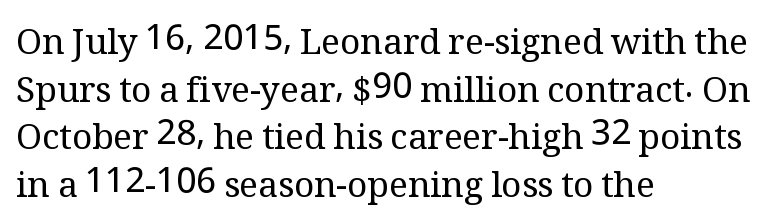
{"serif": "yes", "italic": "no", "bold": "no", "weight": "regular", "width": "normal", "stroke_contrast": "medium", "x_height": "medium", "monospaced": "no", "underline": "no", "align": "left", "line_spacing": "normal", "line_spacing_ratio": 1.36, "letter_spacing": "normal", "letter_spacing_em": 0.0, "glyph_px": 35}
